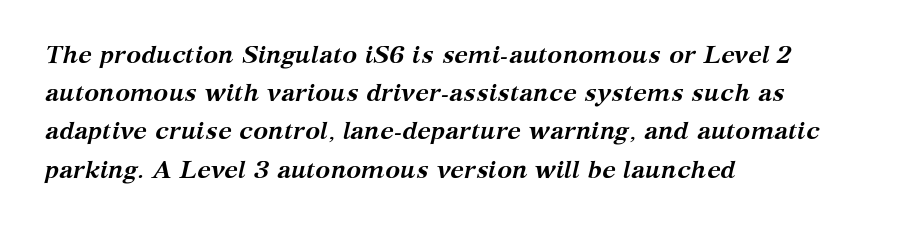
Rows of type keep a routine distance in the vertical direction. The strip under each line holds only bare page. Looking at the ascenders, they clearly lean. Caption: multi-line text, flush left, ragged right.
